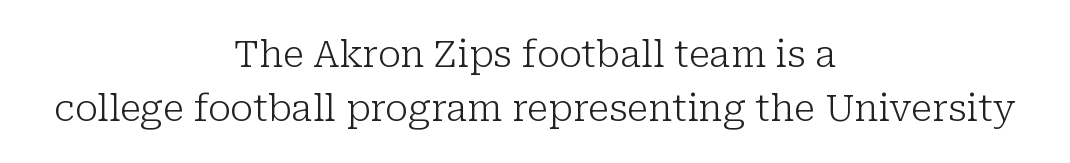
{"serif": "yes", "italic": "no", "bold": "no", "weight": "light", "width": "normal", "stroke_contrast": "low", "x_height": "medium", "monospaced": "no", "underline": "no", "align": "center", "line_spacing": "normal", "line_spacing_ratio": 1.45, "letter_spacing": "normal", "letter_spacing_em": 0.0, "glyph_px": 37}
